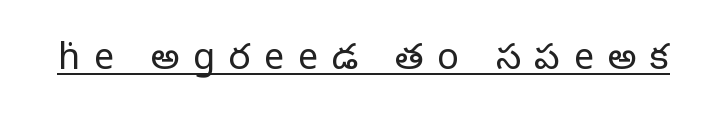
{"serif": "yes", "italic": "no", "bold": "no", "weight": "regular", "width": "normal", "stroke_contrast": "low", "x_height": "large", "monospaced": "no", "underline": "yes", "letter_spacing": "wide", "letter_spacing_em": 0.38, "glyph_px": 36}
